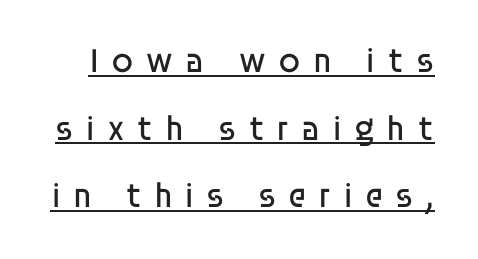
The image shows 35 px regular-weight sans-serif type, upright; set loose line spacing (1.93x), unusually wide letter spacing (+0.33 em), underlined; low stroke contrast and a large x-height.
